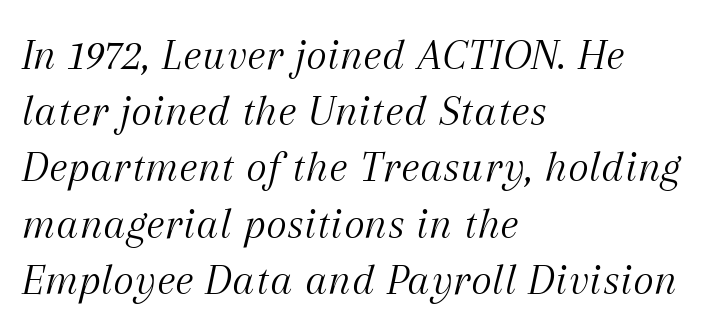
These lines sit exactly where default settings would place them. Unbolded letterforms with no extra heft. Character widths vary here, with narrow letters taking less room than wide ones. The horizontal fit of the characters is conventional and even. The paragraph has a hard left edge and a soft right edge.
